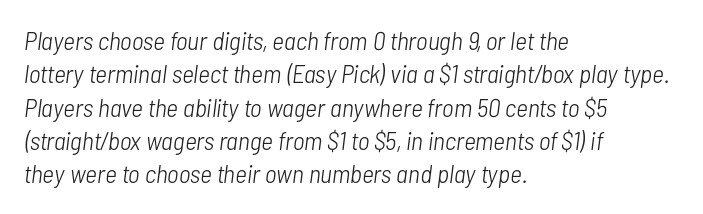
Q: Is the text bold? A: No.
Q: Is the text italic (slanted)? A: Yes, it leans right by about 7 degrees.
Q: Is the text underlined? A: No.
Q: How is the paragraph aligned? A: Left-aligned.
Q: Is the spacing between letters normal or unusually wide? A: Normal.
Q: Is the spacing between lines tight, normal or loose? A: Normal.
